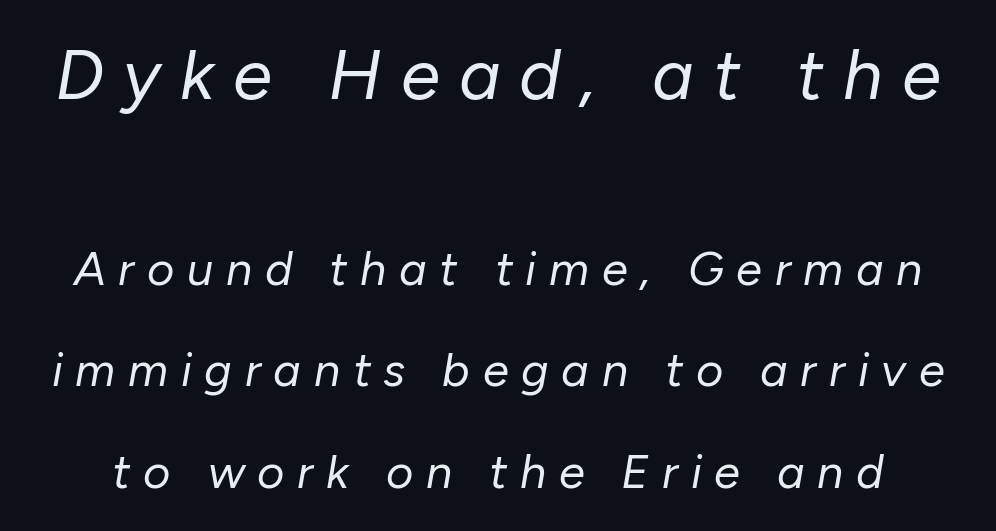
{"italic": "yes", "lean": "right", "slant_degrees": 10, "bold": "no", "weight": "regular", "width": "normal", "stroke_contrast": "low", "x_height": "medium", "monospaced": "no", "underline": "no", "line_spacing": "loose", "line_spacing_ratio": 2.15, "letter_spacing": "wide", "letter_spacing_em": 0.27, "larger_block": "first", "size_ratio": 1.51, "glyph_px": 71}
